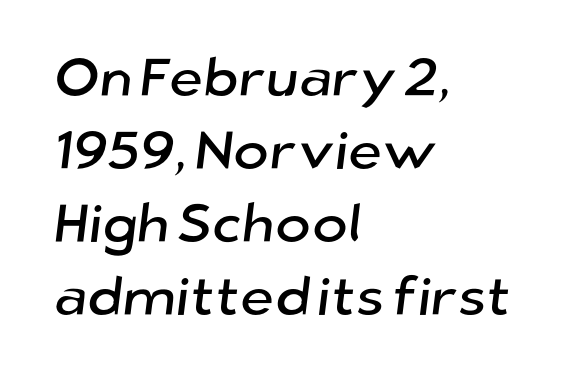
Looks like regular typesetting: each glyph gets only the width it needs. The lines in this sample share a left origin and differ only in where they stop. What kind of face is this? One without serifs — a sans. Each word holds together tightly as a unit, with standard inter-letter gaps. Normally led — the rows are evenly, conventionally spaced. Descender tails drop into unmarked territory.
